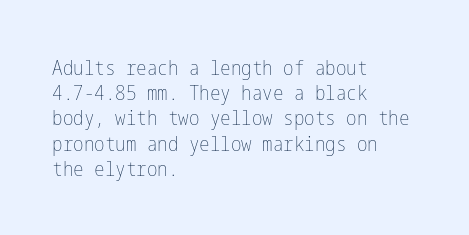
The letterforms sit shoulder to shoulder at normal distance. Typeset ragged right — the left edge is the straight one. The lettering holds an erect, upright posture throughout. Vertical stems look standard width or narrower in stroke. Beneath every word, the page is bare.
